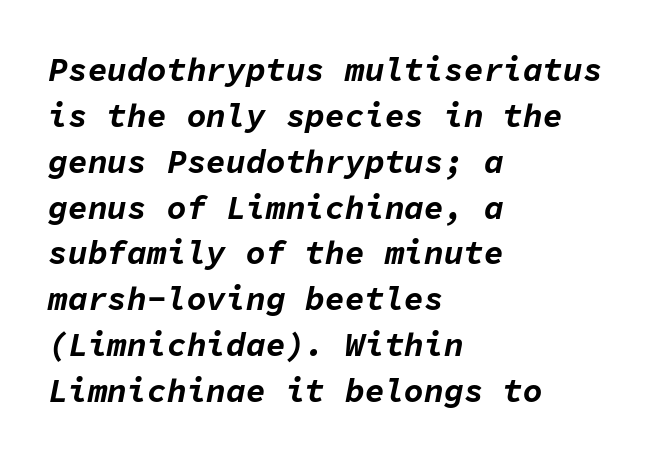
{"italic": "yes", "lean": "right", "slant_degrees": 11, "bold": "yes", "weight": "bold", "width": "normal", "stroke_contrast": "low", "x_height": "medium", "monospaced": "yes", "underline": "no", "align": "left", "line_spacing": "normal", "line_spacing_ratio": 1.39, "letter_spacing": "normal", "letter_spacing_em": 0.0, "glyph_px": 33}
